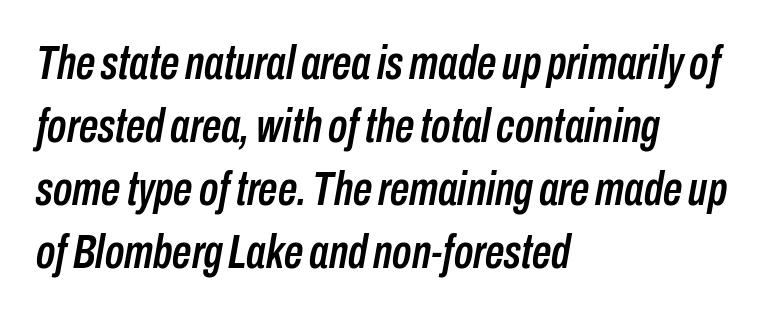
Visually the block forms a straight wall on the left and a jagged coastline on the right. The rendering uses natural spacing where letterforms have individual widths. Each new line begins a customary step beneath the previous one. The letters are slanted; this is an italic face.
